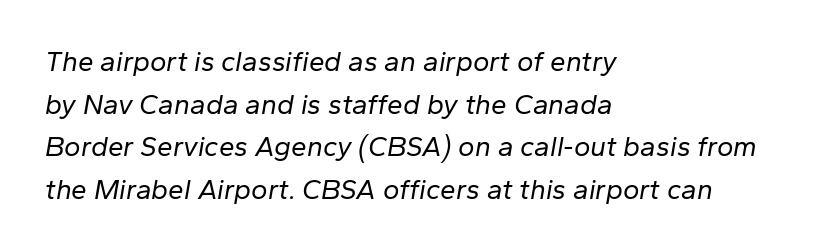
{"italic": "yes", "lean": "right", "slant_degrees": 10, "bold": "no", "weight": "regular", "width": "normal", "stroke_contrast": "low", "x_height": "medium", "monospaced": "no", "underline": "no", "align": "left", "line_spacing": "normal", "line_spacing_ratio": 1.52, "letter_spacing": "normal", "letter_spacing_em": 0.0, "glyph_px": 28}
